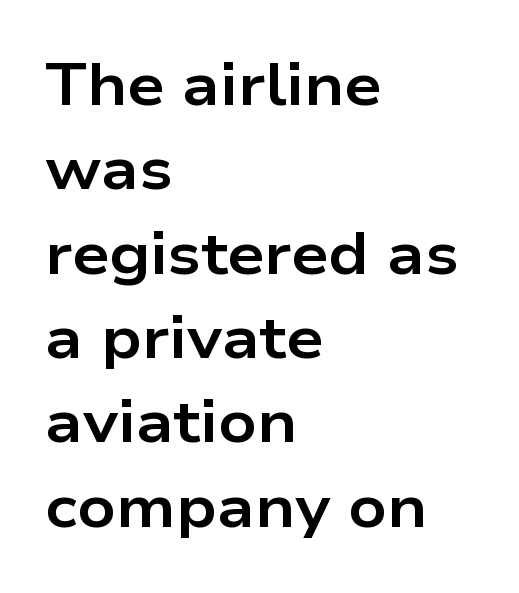
Q: Is the text bold? A: Yes.
Q: Is the text italic (slanted)? A: No, it is upright.
Q: Is the typeface a serif or a sans-serif typeface? A: Sans-serif.
Q: Is the text underlined? A: No.
Q: How is the paragraph aligned? A: Left-aligned.
Q: Is the spacing between letters normal or unusually wide? A: Normal.
Q: Is the spacing between lines tight, normal or loose? A: Normal.
Q: Width (condensed, normal, or wide)? A: Wide.
Q: Stroke contrast? A: Low.
Q: x-height? A: Medium.
Q: Monospaced? A: No.
